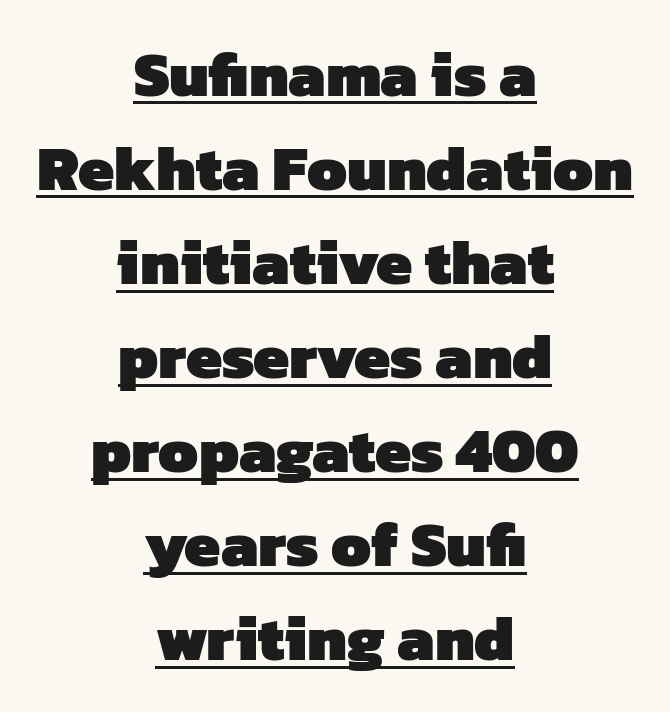
Words appear dense and cohesive because spacing is normal. No feet cap the strokes, marking this as sans-serif type. Underlining? Definitely there. Does the weight exceed regular? Yes, all the way to bold. Proportional: the letters do not fall into vertical columns.
